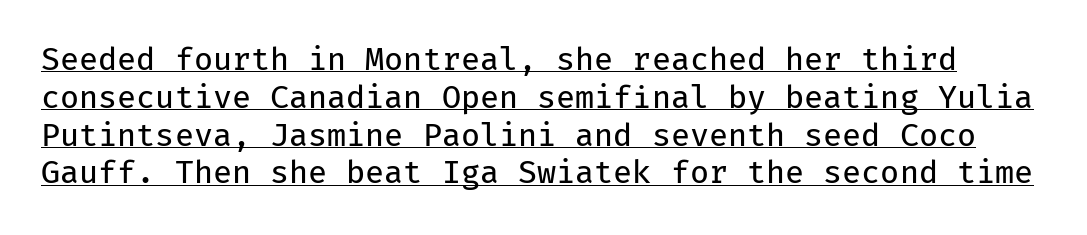
{"serif": "no", "italic": "no", "bold": "no", "weight": "regular", "width": "normal", "stroke_contrast": "low", "x_height": "medium", "monospaced": "yes", "underline": "yes", "line_spacing_ratio": 1.22, "letter_spacing": "normal", "letter_spacing_em": 0.0, "glyph_px": 31}
